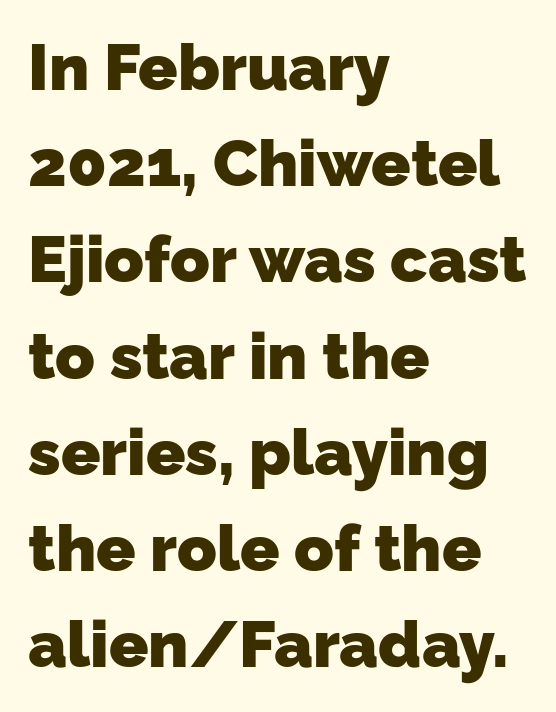
{"serif": "no", "bold": "yes", "weight": "heavy", "width": "normal", "stroke_contrast": "low", "x_height": "medium", "monospaced": "no", "underline": "no", "align": "left", "line_spacing": "normal", "line_spacing_ratio": 1.48, "letter_spacing": "normal", "letter_spacing_em": 0.0, "glyph_px": 65}
